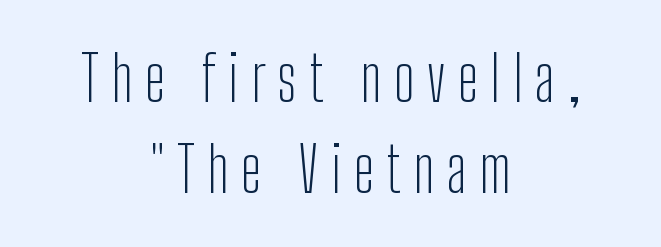
Line spacing here is normal. If you drew a line through each stem, it would be perfectly vertical. What stands out about the letter spacing? Its width — letters are far apart. The letters advance in unequal steps, a hallmark of proportional type. Think standard paragraph weight, or any step lighter than that. If you folded the block vertically in half, each line would mirror itself in length.
